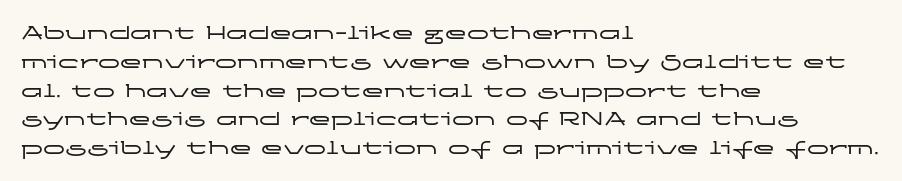
{"italic": "no", "underline": "no", "align": "left", "line_spacing": "normal", "line_spacing_ratio": 1.31, "letter_spacing": "normal", "letter_spacing_em": 0.0, "glyph_px": 22}
